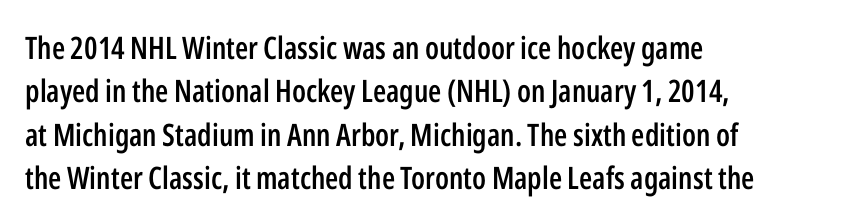
The image shows 31 px semibold, condensed sans-serif type, upright; set left-aligned, normal line spacing (1.4x), normal letter spacing, not underlined; low stroke contrast and a medium x-height.
